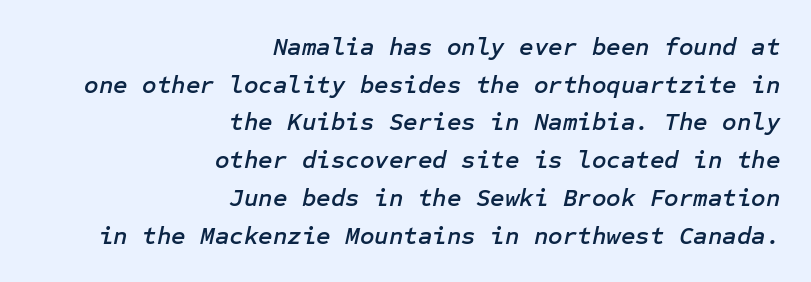
The ragged edge is on the left, which tells us the setting is flush right. Regarding leading, the lines here are spaced in the standard way. Rule under the text: the space is simply empty. Every character sits at an angle, as italics do. The face used here is rendered with its standard letterfit.
